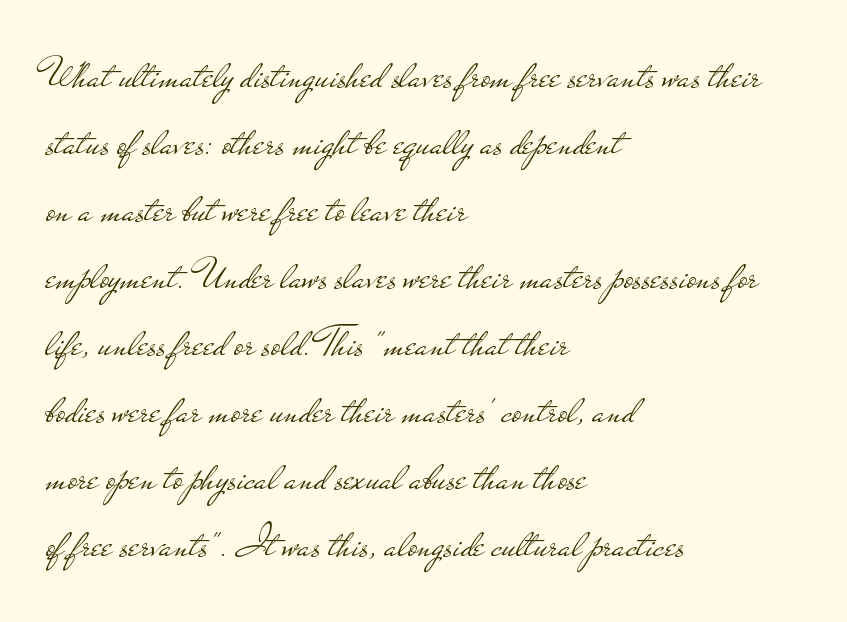
Students, note that the glyphs here touch the page at normal intervals. The face looks like a standard text weight, possibly lighter. Varying glyph widths throughout — classic text-font behaviour. The words here are not underlined.
